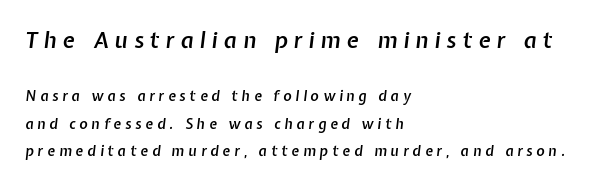
The image shows 22 px text type, italic (leaning right); set left-aligned, loose line spacing (1.97x), unusually wide letter spacing (+0.28 em), not underlined; the first (top) block is 1.57x larger.
